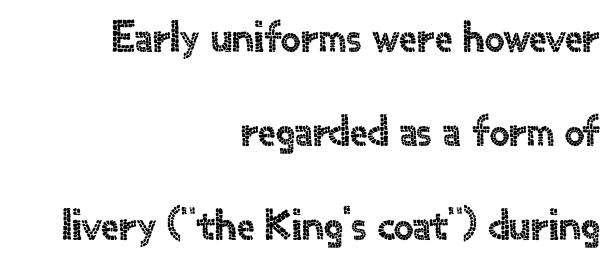
The image shows 44 px sans-serif type, upright; set right-aligned, loose line spacing (2.14x), normal letter spacing, not underlined; a small x-height.
